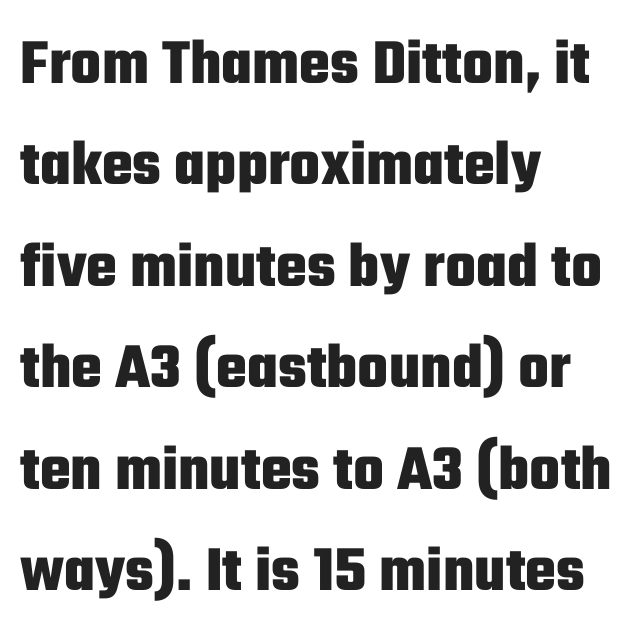
The image shows 65 px heavy, condensed sans-serif type, upright; set left-aligned, normal line spacing (1.56x), normal letter spacing, not underlined; low stroke contrast and a medium x-height.
